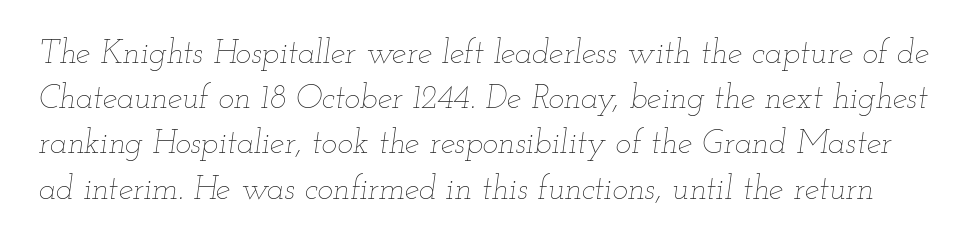
{"italic": "yes", "lean": "right", "slant_degrees": 12, "bold": "no", "weight": "thin", "width": "wide", "stroke_contrast": "low", "x_height": "small", "monospaced": "no", "underline": "no", "line_spacing": "normal", "line_spacing_ratio": 1.37, "letter_spacing": "normal", "letter_spacing_em": 0.0, "glyph_px": 33}
